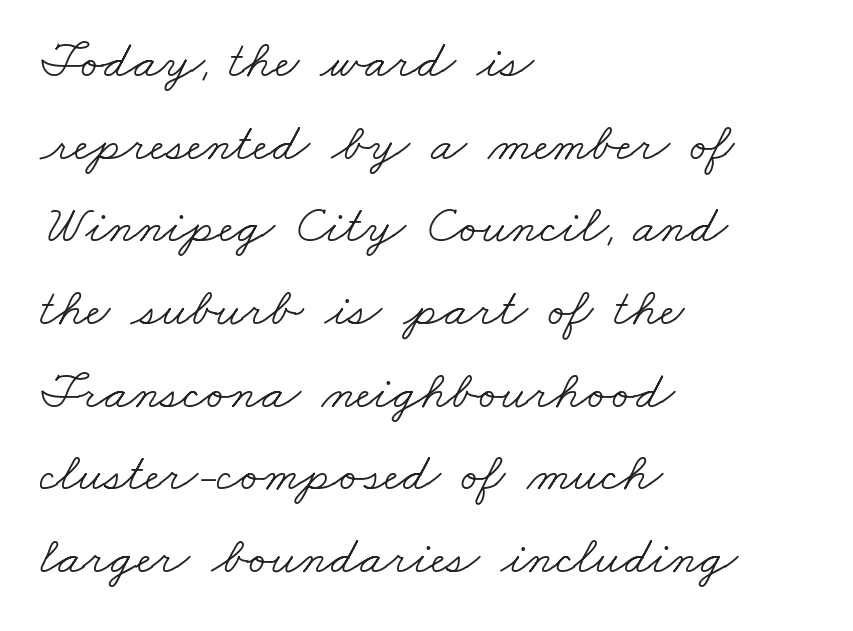
Q: Is the text bold? A: No.
Q: Is the typeface a serif or a sans-serif typeface? A: Serif.
Q: Is the text underlined? A: No.
Q: How is the paragraph aligned? A: Left-aligned.
Q: Is the spacing between letters normal or unusually wide? A: Normal.
Q: Is the spacing between lines tight, normal or loose? A: Normal.
Q: Width (condensed, normal, or wide)? A: Wide.
Q: Stroke contrast? A: Low.
Q: x-height? A: Small.
Q: Monospaced? A: No.
